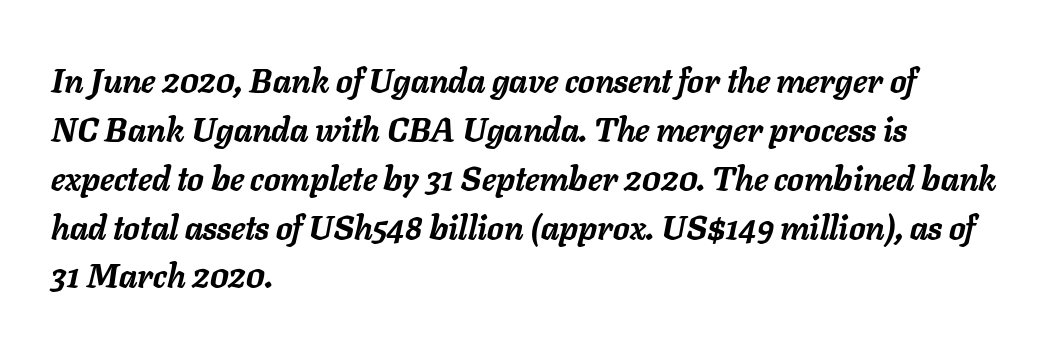
{"italic": "yes", "lean": "right", "slant_degrees": 11, "bold": "yes", "weight": "semibold", "width": "normal", "stroke_contrast": "low", "x_height": "medium", "monospaced": "no", "underline": "no", "align": "left", "line_spacing": "normal", "line_spacing_ratio": 1.48, "letter_spacing": "normal", "letter_spacing_em": 0.0, "glyph_px": 33}
